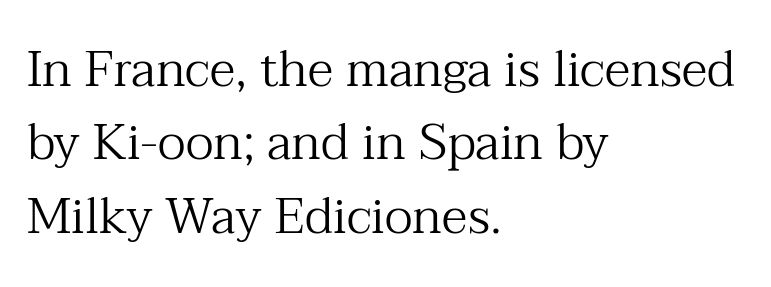
These lines are rendered in a variable-pitch font. I'd call this a serif setting — the letters wear small feet. The font's upright variant was chosen for this text. Underlining? Definitely not there. The lines are quadded left. Stem width sits at or under what a default text font uses.
